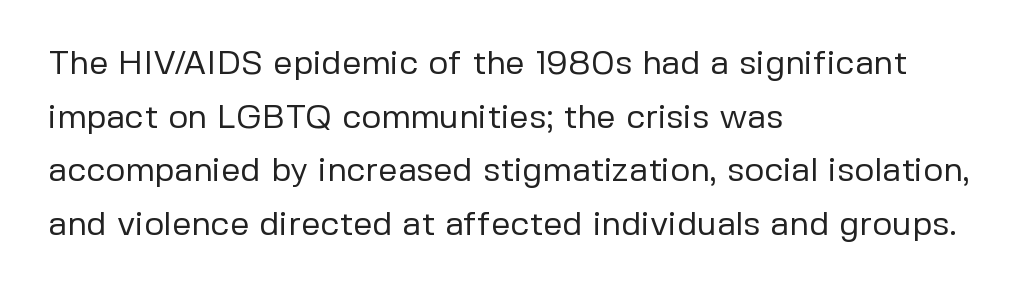
The image shows 34 px regular-weight sans-serif type, upright; set left-aligned, normal line spacing (1.58x), normal letter spacing, not underlined; low stroke contrast and a medium x-height.
